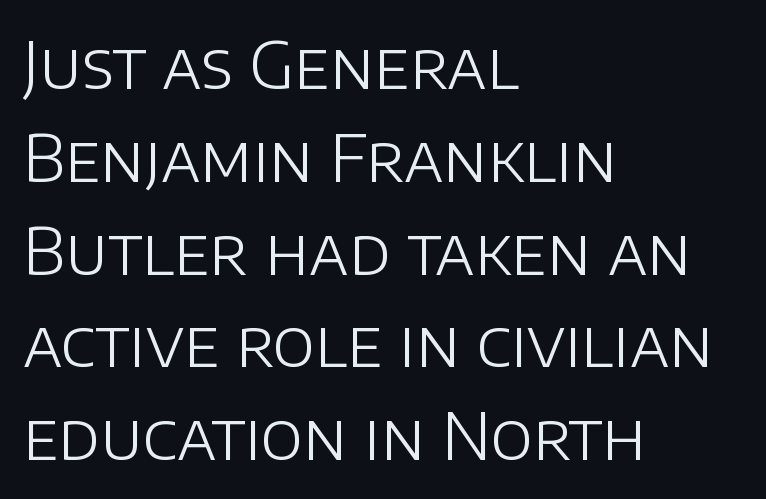
The image shows 64 px light sans-serif type, upright; set left-aligned, normal line spacing (1.45x), normal letter spacing, not underlined; low stroke contrast and a large x-height.
